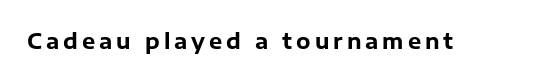
Pretty heavy lettering here — definitely bold. The passage shown is not underscored anywhere. Do the letters lean? They stand straight.
